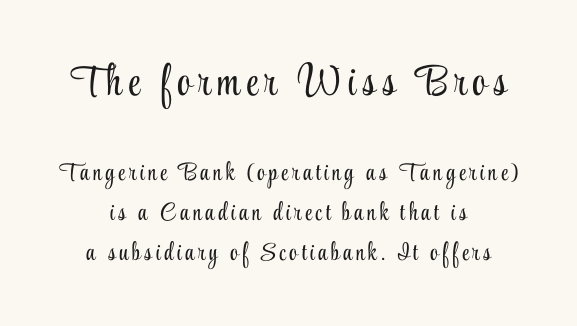
{"serif": "yes", "bold": "no", "weight": "light", "width": "condensed", "stroke_contrast": "low", "x_height": "small", "monospaced": "no", "underline": "no", "align": "center", "line_spacing": "normal", "line_spacing_ratio": 1.6, "larger_block": "first", "size_ratio": 1.72, "glyph_px": 43}
